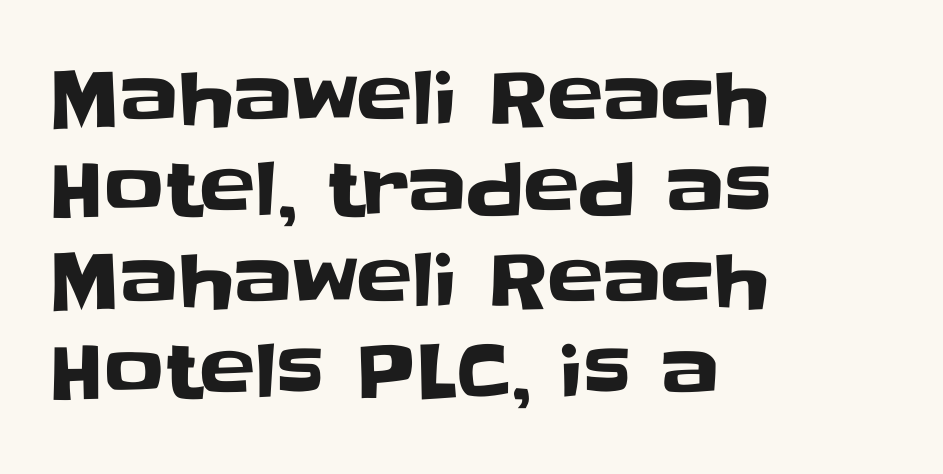
The image shows 74 px sans-serif type, upright; set left-aligned, line spacing 1.23x, normal letter spacing, not underlined; low stroke contrast and a large x-height.
